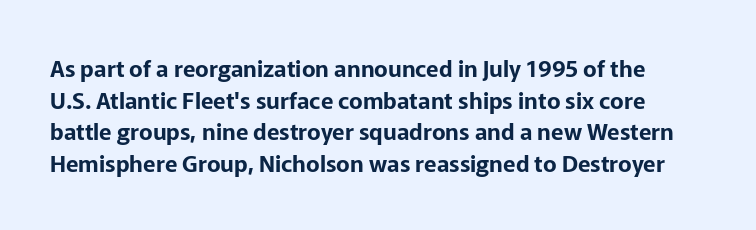
{"italic": "no", "underline": "no", "line_spacing": "normal", "line_spacing_ratio": 1.38, "letter_spacing": "normal", "letter_spacing_em": 0.0, "glyph_px": 23}
